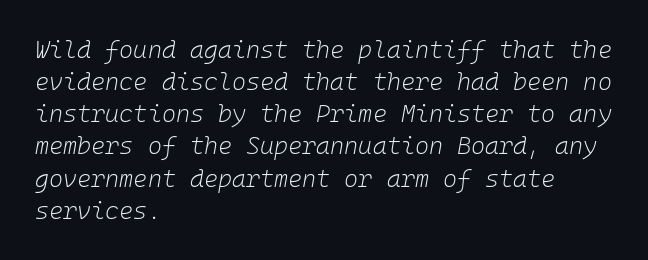
The image shows 24 px text type, italic (leaning right); set left-aligned, normal line spacing (1.34x), normal letter spacing, not underlined.
